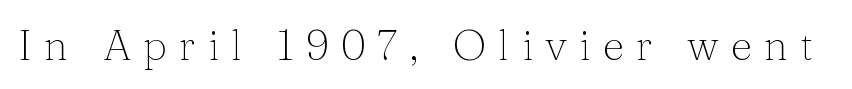
The image shows 42 px thin serif type, upright; set unusually wide letter spacing (+0.29 em), not underlined; medium stroke contrast and a medium x-height.
